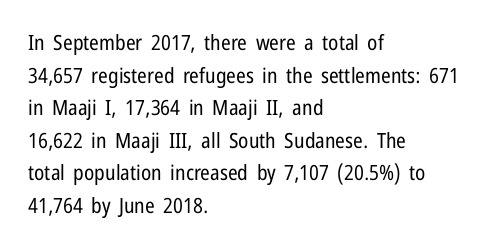
Q: Is the text bold? A: No.
Q: Is the text italic (slanted)? A: No, it is upright.
Q: Is the text underlined? A: No.
Q: How is the paragraph aligned? A: Left-aligned.
Q: Is the spacing between letters normal or unusually wide? A: Normal.
Q: Is the spacing between lines tight, normal or loose? A: Normal.
